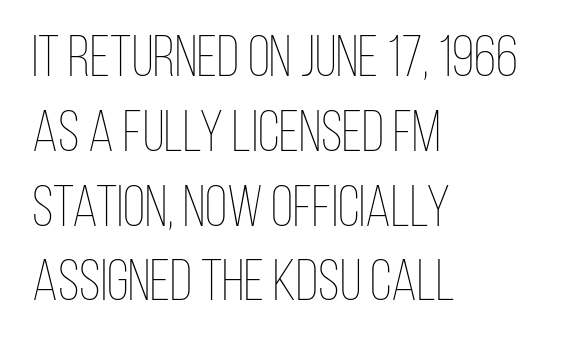
The image shows 58 px thin, condensed type, upright; set left-aligned, normal line spacing (1.29x), normal letter spacing, not underlined; low stroke contrast and a large x-height.
